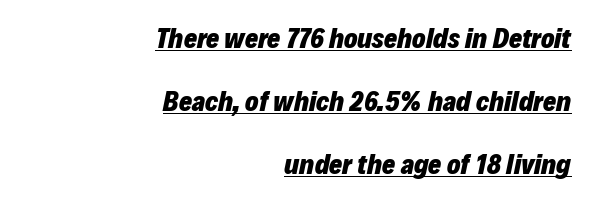
The image shows 28 px heavy type, italic (leaning right); set right-aligned, loose line spacing (2.25x), normal letter spacing, underlined; low stroke contrast and a medium x-height.
